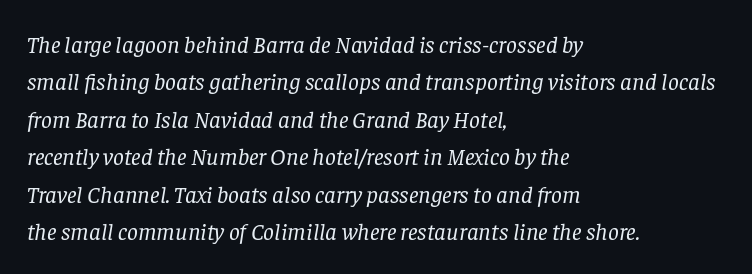
The image shows 24 px text type, italic (leaning right); set left-aligned, normal line spacing (1.56x), normal letter spacing, not underlined.
